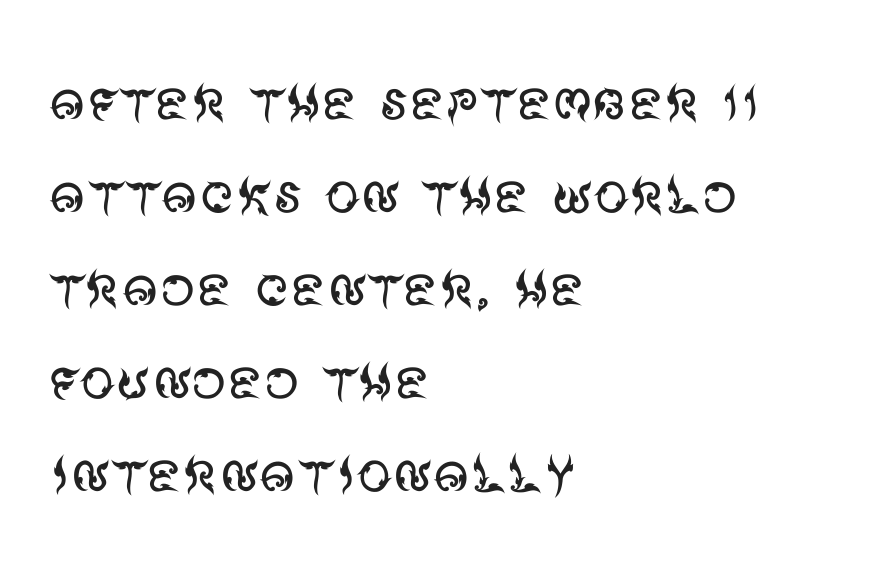
Short and long lines alike share a common starting point at left. Each new line begins a customary step beneath the previous one. Type without underlining. Does the type have serifs? No, each stem ends abruptly. The type is set solid horizontally, with unmodified tracking. Unlike italic type, these characters show no tilt at all.
